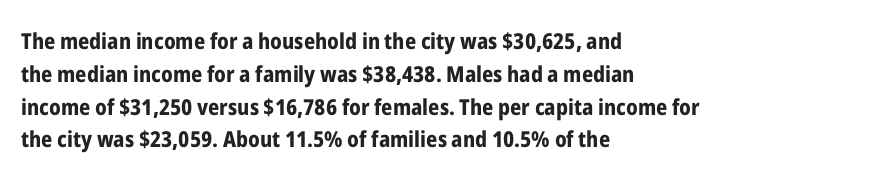
{"italic": "no", "bold": "yes", "underline": "no", "align": "left", "line_spacing": "normal", "line_spacing_ratio": 1.49, "letter_spacing": "normal", "letter_spacing_em": 0.0, "glyph_px": 22}
